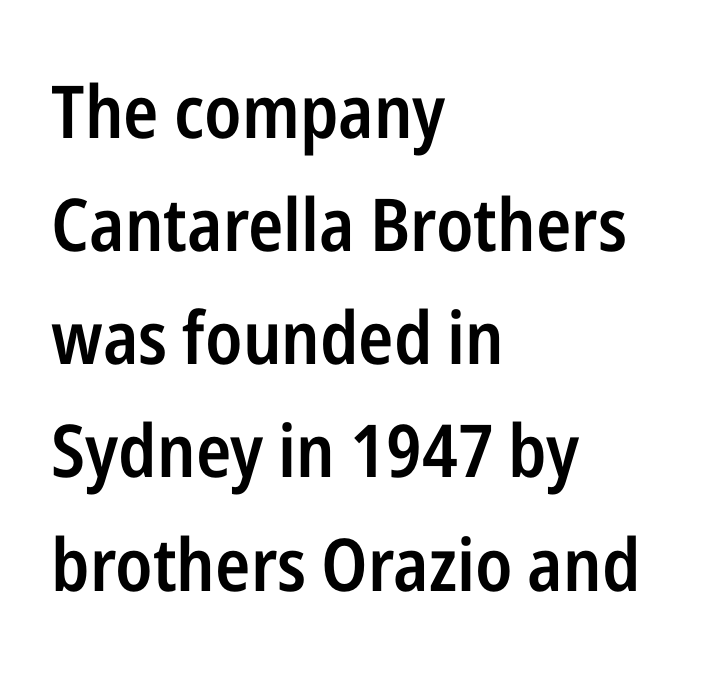
The image shows 73 px semibold, condensed sans-serif type, upright; set left-aligned, normal line spacing (1.55x), normal letter spacing, not underlined; low stroke contrast and a medium x-height.
